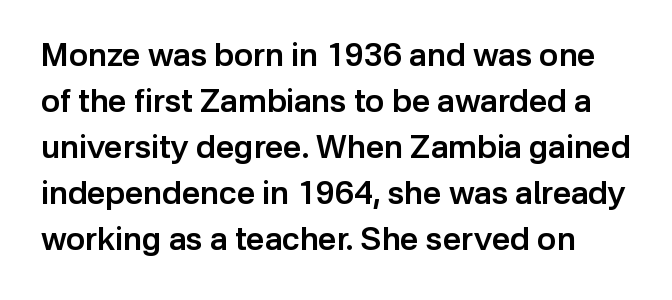
{"serif": "no", "italic": "no", "bold": "semi", "weight": "semibold", "width": "normal", "stroke_contrast": "low", "x_height": "medium", "monospaced": "no", "underline": "no", "line_spacing": "normal", "line_spacing_ratio": 1.44, "letter_spacing": "normal", "letter_spacing_em": 0.0, "glyph_px": 32}
